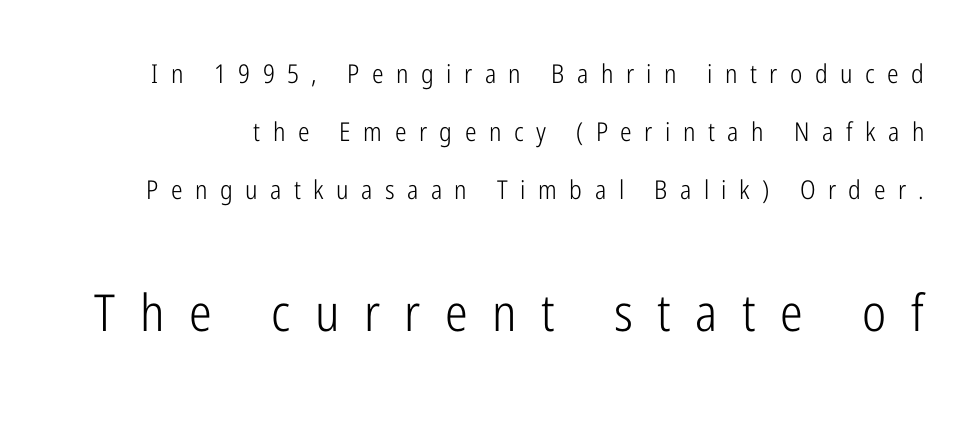
Is the letter spacing exaggerated? Yes — the characters are pushed far apart. These lines are rendered in a variable-pitch font. The rendering enlarges the type as you move from the upper chunk to the lower. This is roman type, the default non-slanted kind. Clear beneath every line of the passage.
